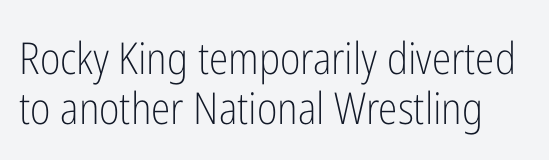
Q: Is the text bold? A: No.
Q: Is the text italic (slanted)? A: No, it is upright.
Q: Is the typeface a serif or a sans-serif typeface? A: Sans-serif.
Q: Is the text underlined? A: No.
Q: Is the spacing between letters normal or unusually wide? A: Normal.
Q: Is the spacing between lines tight, normal or loose? A: Tight.
Q: Width (condensed, normal, or wide)? A: Condensed.
Q: Stroke contrast? A: Low.
Q: x-height? A: Medium.
Q: Monospaced? A: No.
